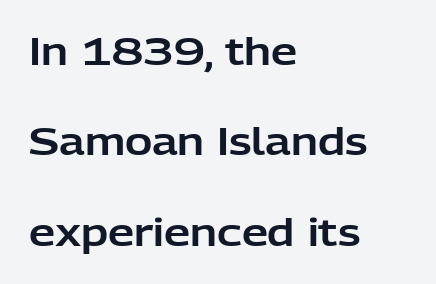
{"serif": "no", "italic": "no", "width": "normal", "stroke_contrast": "low", "x_height": "medium", "monospaced": "no", "underline": "no", "align": "left", "line_spacing": "loose", "line_spacing_ratio": 2.44, "letter_spacing": "normal", "letter_spacing_em": 0.0, "glyph_px": 37}
